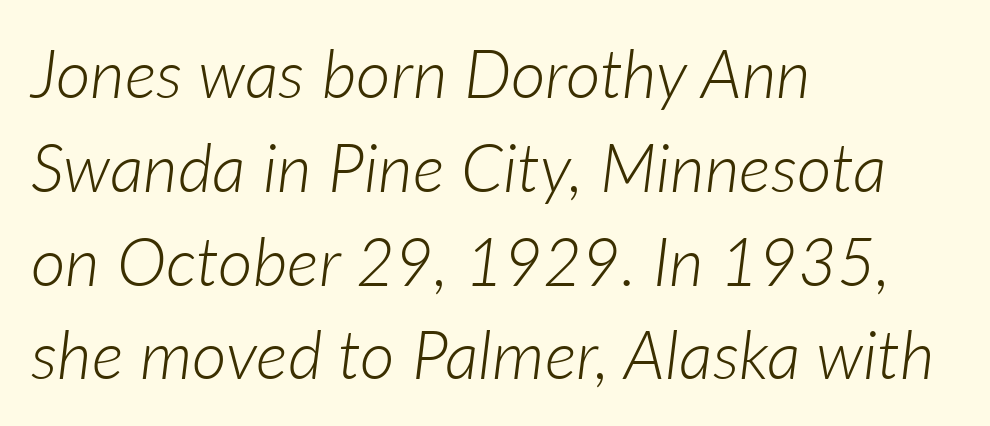
The image shows 67 px light type, italic (leaning right); set left-aligned, normal line spacing (1.4x), normal letter spacing, not underlined; low stroke contrast and a medium x-height.
